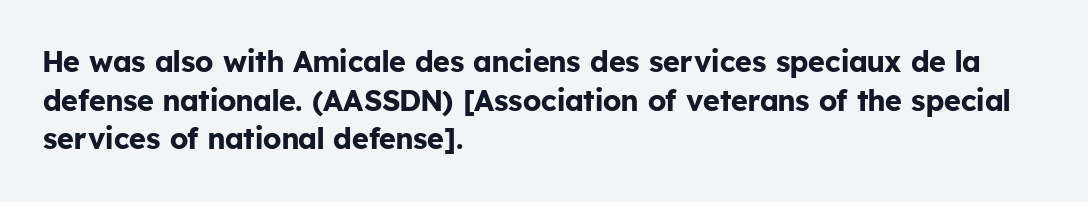
Words appear dense and cohesive because spacing is normal. Vertical strokes here are truly vertical. This is heavy type, rendered in bold. Proportional: the letters do not fall into vertical columns. The type family on display is of the sans-serif kind.
